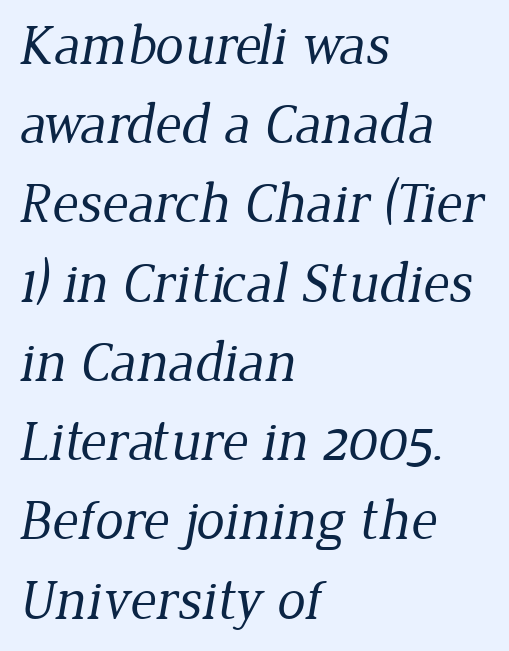
The image shows 57 px regular-weight serif type; set left-aligned, normal line spacing (1.39x), normal letter spacing, not underlined; low stroke contrast and a medium x-height.
